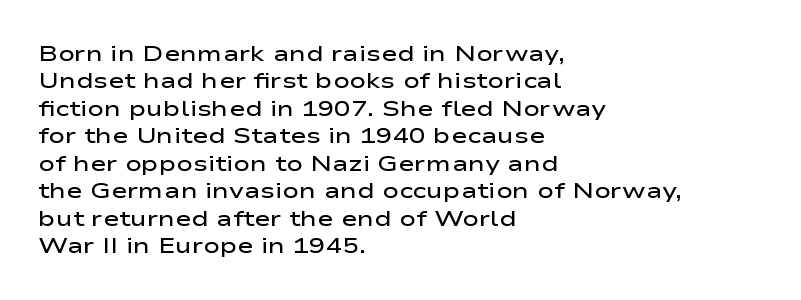
The image shows 22 px text type, upright; set left-aligned, normal line spacing (1.25x), normal letter spacing, not underlined.
